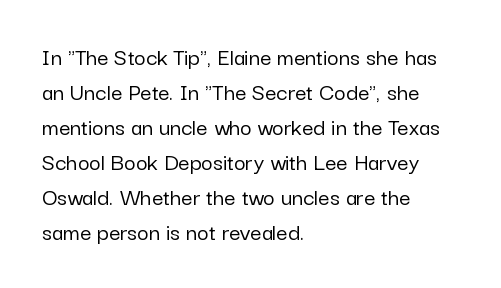
The rendering uses a moderate line-height, typical for paragraphs. A typesetter would call this zero additional tracking. Teacher's note: observe the even left margin — that is flush-left alignment. The string is rendered with underlining switched off. Posture: straight, roman, zero tilt.
